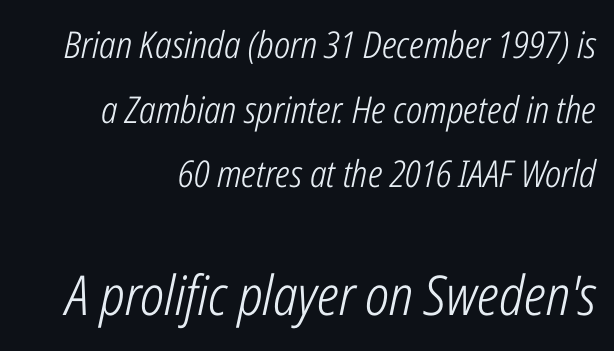
{"italic": "yes", "lean": "right", "slant_degrees": 12, "bold": "no", "weight": "light", "width": "condensed", "stroke_contrast": "low", "x_height": "medium", "monospaced": "no", "underline": "no", "line_spacing_ratio": 1.75, "letter_spacing": "normal", "letter_spacing_em": 0.0, "larger_block": "second", "size_ratio": 1.49, "glyph_px": 55}
